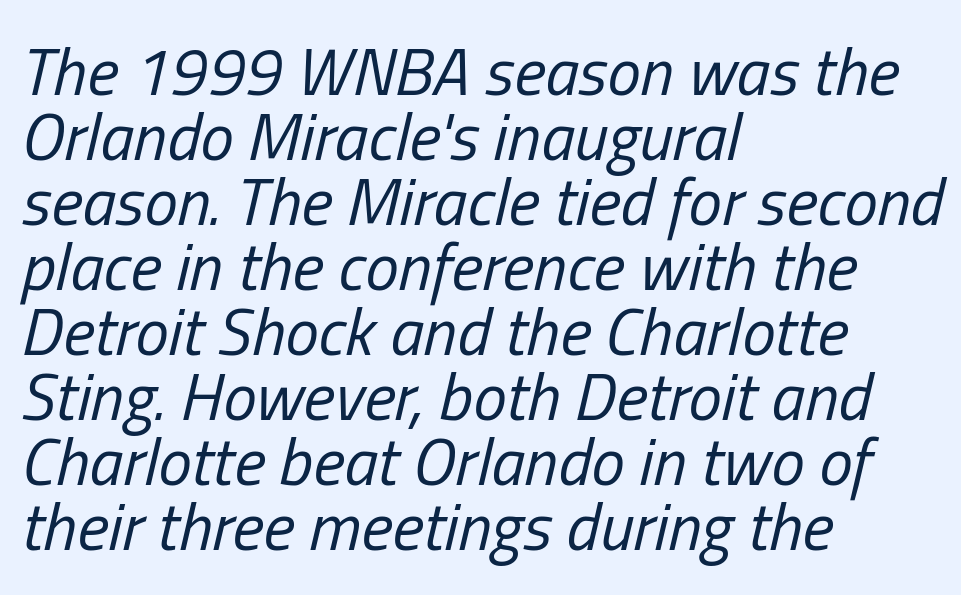
The image shows 67 px regular-weight, condensed type, italic (leaning right); set left-aligned, tight line spacing (0.97x), normal letter spacing, not underlined; low stroke contrast and a medium x-height.
